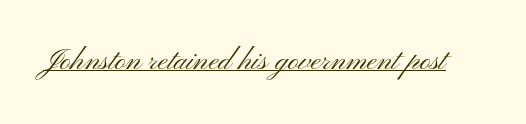
{"serif": "no", "bold": "no", "weight": "light", "width": "wide", "stroke_contrast": "medium", "x_height": "small", "monospaced": "no", "underline": "yes", "letter_spacing": "normal", "letter_spacing_em": 0.0, "glyph_px": 30}
